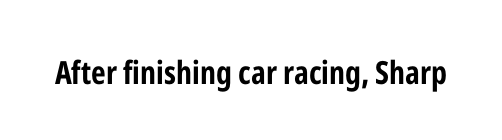
A sans-serif font was chosen for this passage. Check the space under the baseline: it is left empty. A dark, heavy texture on the line: the type is bold. Inter-character spacing is left at the font's built-in metrics. Ascenders rise straight up at ninety degrees. The face used here is proportionally spaced, like ordinary book or web type.
